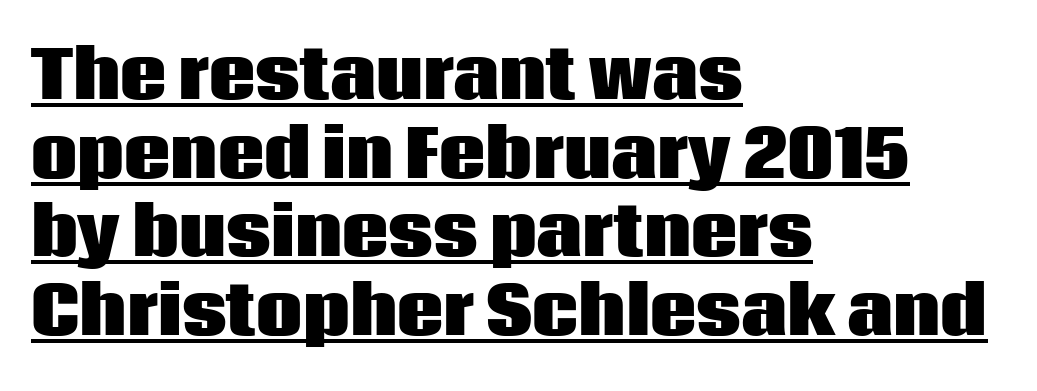
Spacing verdict: proportional, widths tailored to each character. Typographic density is high because the face is bold. Is the letter spacing exaggerated? No — it looks like the ordinary default. The glyphs are accompanied by a horizontal stroke just below them.
